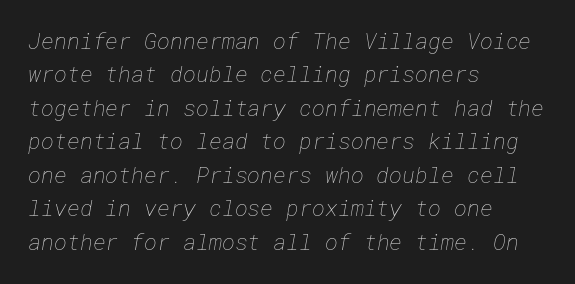
{"bold": "no", "underline": "no", "align": "left", "line_spacing": "normal", "line_spacing_ratio": 1.52, "letter_spacing": "normal", "letter_spacing_em": 0.0, "glyph_px": 22}
